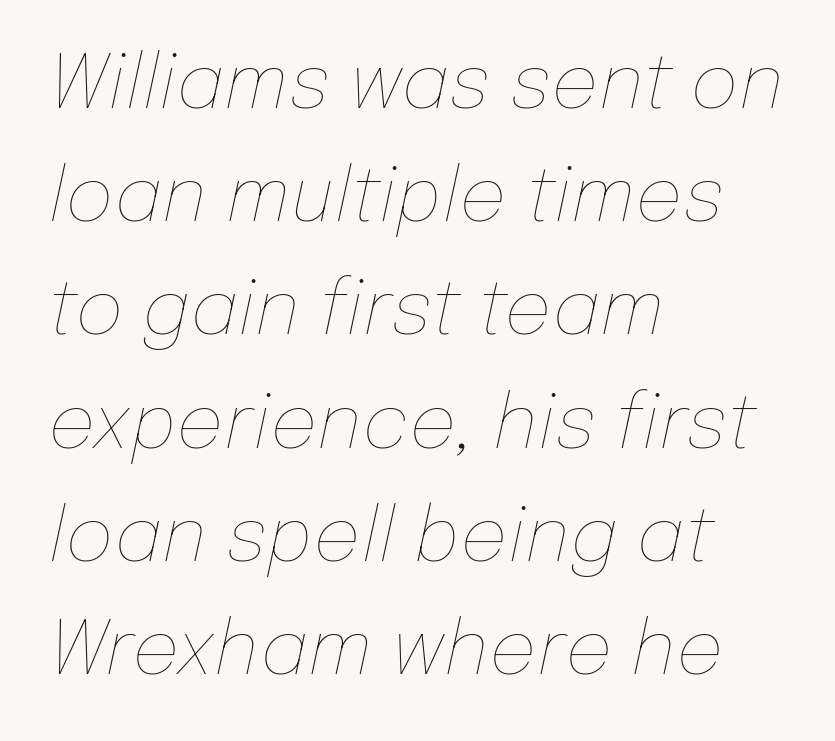
{"italic": "yes", "lean": "right", "slant_degrees": 12, "bold": "no", "weight": "thin", "width": "normal", "stroke_contrast": "low", "x_height": "medium", "monospaced": "no", "underline": "no", "align": "left", "line_spacing": "normal", "line_spacing_ratio": 1.51, "letter_spacing": "normal", "letter_spacing_em": 0.0, "glyph_px": 75}
